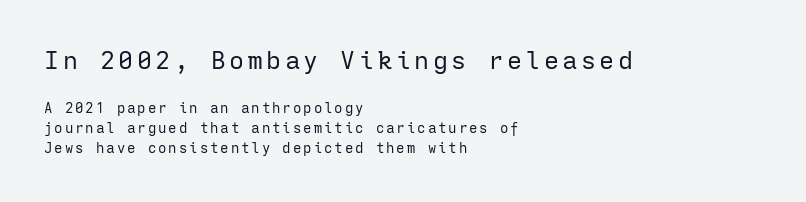
{"italic": "no", "bold": "no", "underline": "no", "align": "left", "line_spacing": "normal", "line_spacing_ratio": 1.42, "larger_block": "first", "size_ratio": 1.79, "glyph_px": 25}
